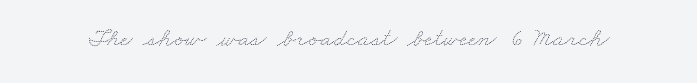
{"bold": "no", "underline": "no", "letter_spacing": "normal", "letter_spacing_em": 0.0, "glyph_px": 26}
